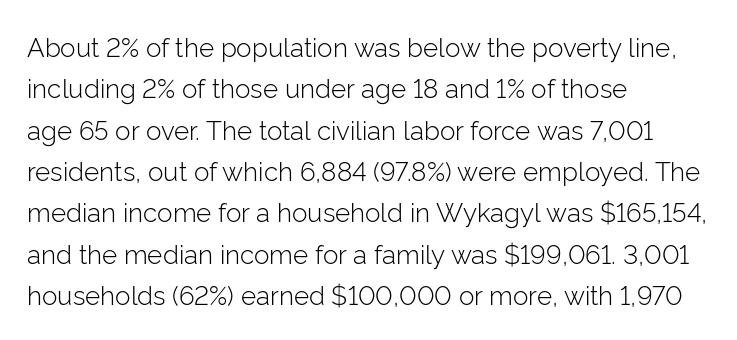
Each stroke keeps to a modest, everyday thickness or less. Whoever set this chose a conventional vertical rhythm. Caption: multi-line text, flush left, ragged right. Underlining? Definitely not there.
